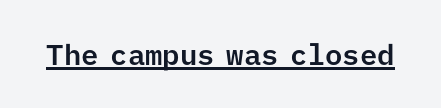
The image shows 29 px sans-serif type, upright, monospaced; set normal letter spacing, underlined; low stroke contrast and a medium x-height.
